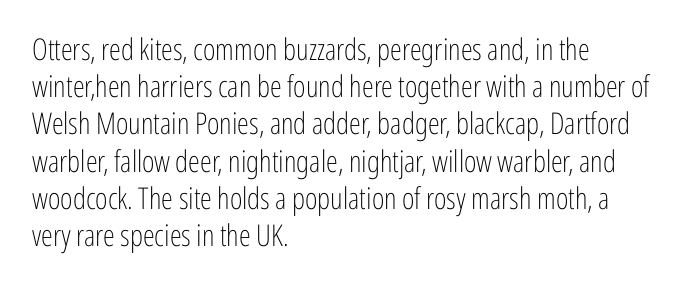
Unmarked baselines from the first word to the last. The passage shown is typeset with a sans-serif family. A typesetter would call this zero additional tracking. The letterforms sit at book weight or below. The lines in this sample share a left origin and differ only in where they stop.
